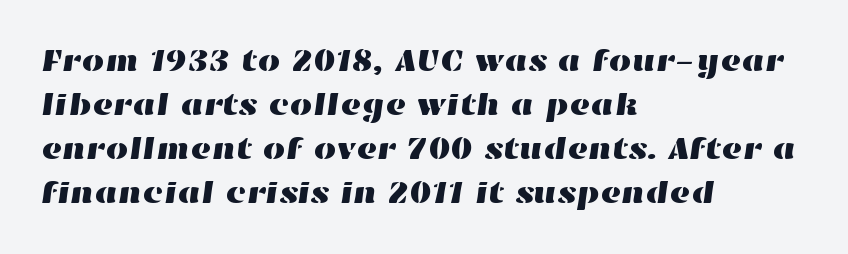
Q: Is the text underlined? A: No.
Q: How is the paragraph aligned? A: Left-aligned.
Q: Is the spacing between letters normal or unusually wide? A: Normal.
Q: Is the spacing between lines tight, normal or loose? A: Normal.
Q: Width (condensed, normal, or wide)? A: Wide.
Q: Stroke contrast? A: High.
Q: x-height? A: Medium.
Q: Monospaced? A: No.
